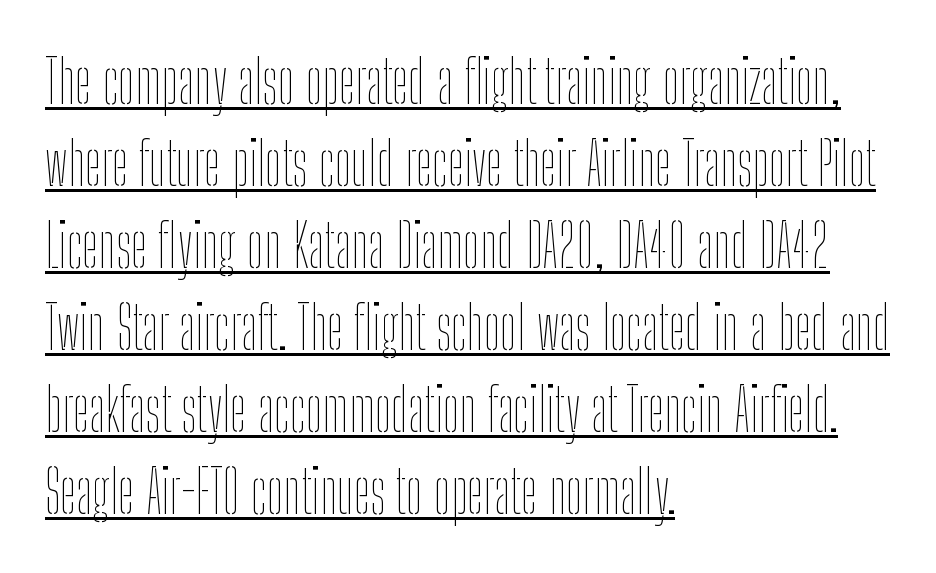
{"italic": "no", "bold": "no", "weight": "thin", "width": "condensed", "stroke_contrast": "low", "x_height": "medium", "monospaced": "no", "underline": "yes", "align": "left", "line_spacing": "normal", "line_spacing_ratio": 1.39, "letter_spacing": "normal", "letter_spacing_em": 0.0, "glyph_px": 59}
